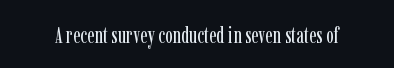
{"italic": "no", "bold": "no", "underline": "no", "letter_spacing": "normal", "letter_spacing_em": 0.0, "glyph_px": 23}
